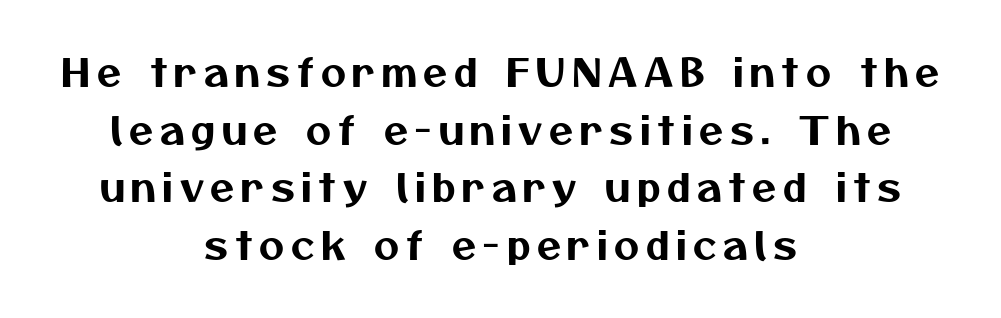
The image shows 39 px sans-serif type; set centered, normal line spacing (1.48x), not underlined; medium stroke contrast and a medium x-height.
